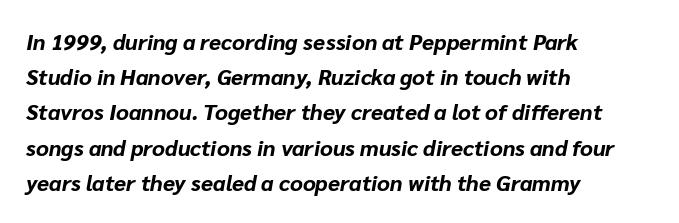
Q: Is the text bold? A: Yes.
Q: Is the text italic (slanted)? A: Yes, it leans right by about 10 degrees.
Q: Is the text underlined? A: No.
Q: How is the paragraph aligned? A: Left-aligned.
Q: Is the spacing between letters normal or unusually wide? A: Normal.
Q: Is the spacing between lines tight, normal or loose? A: Normal.
